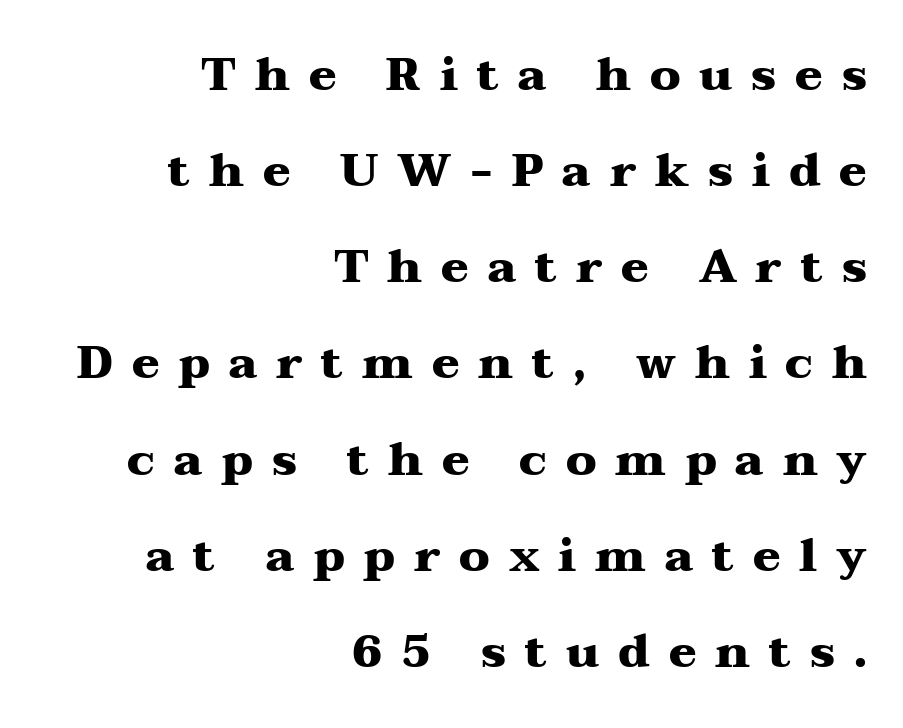
Q: Is the text bold? A: Yes.
Q: Is the text italic (slanted)? A: No, it is upright.
Q: Is the typeface a serif or a sans-serif typeface? A: Serif.
Q: Is the text underlined? A: No.
Q: How is the paragraph aligned? A: Right-aligned.
Q: Is the spacing between letters normal or unusually wide? A: Unusually wide.
Q: Is the spacing between lines tight, normal or loose? A: Loose.
Q: Width (condensed, normal, or wide)? A: Wide.
Q: Stroke contrast? A: Medium.
Q: x-height? A: Medium.
Q: Monospaced? A: No.
